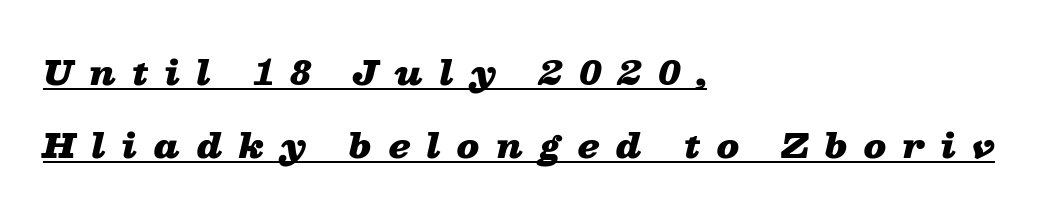
Q: Is the text bold? A: Yes.
Q: Is the text italic (slanted)? A: Yes, it leans right by about 13 degrees.
Q: Is the text underlined? A: Yes.
Q: How is the paragraph aligned? A: Left-aligned.
Q: Is the spacing between letters normal or unusually wide? A: Unusually wide.
Q: Is the spacing between lines tight, normal or loose? A: Loose.
Q: Width (condensed, normal, or wide)? A: Wide.
Q: Stroke contrast? A: Low.
Q: x-height? A: Medium.
Q: Monospaced? A: No.
